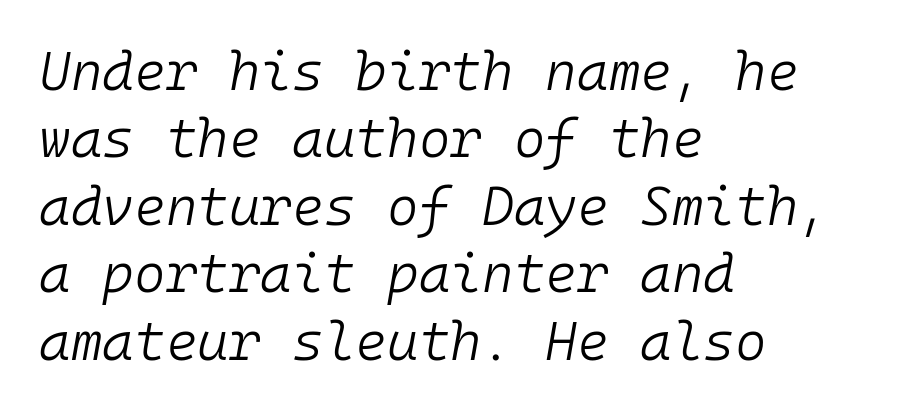
The glyphs are unaccompanied by any horizontal stroke below them. Fixed-width glyphs throughout — classic coding-font behaviour. Summary of vertical rhythm: regular, with standard interline spacing. Spacing between characters is what you'd get straight out of the box. Every row of glyphs begins at an identical x-position on the left.
